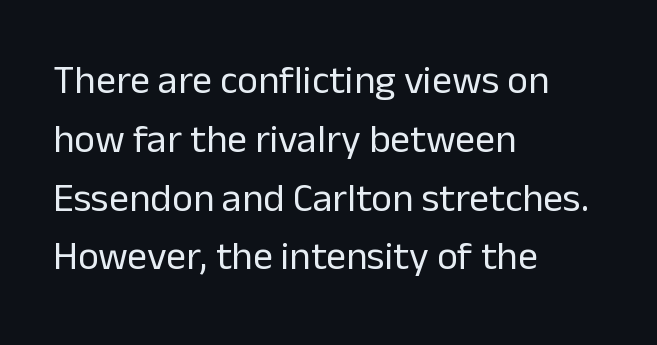
The image shows 40 px regular-weight sans-serif type, upright; set left-aligned, normal line spacing (1.47x), normal letter spacing, not underlined; low stroke contrast and a medium x-height.
